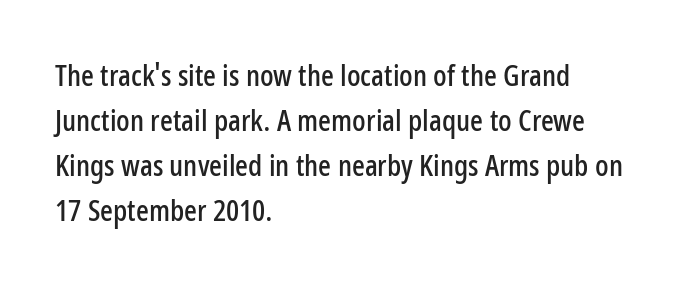
The image shows 30 px condensed sans-serif type, upright; set left-aligned, normal line spacing (1.5x), normal letter spacing, not underlined; low stroke contrast and a medium x-height.
